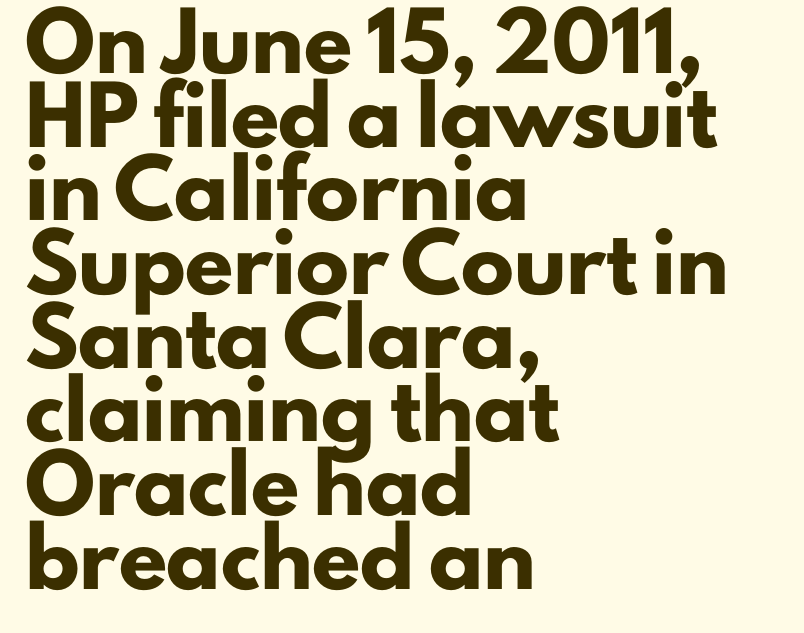
This sample uses an upright cut, with every glyph sitting square on the baseline. No word sits above an underline. The face used here is proportionally spaced, like ordinary book or web type. Alignment: flush left. Summary of weight: heavy, a full bold.
